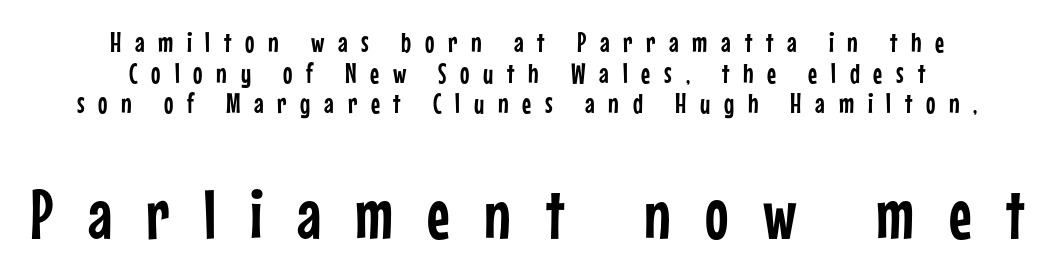
A typesetter would call this leading minimal, almost set solid. The letters carry no serifs — their stems end cleanly without finishing strokes. Reading top to bottom, the characters get bigger at the block break. Plain, unruled lines of type. The lettering stays uniformly vertical, giving the passage a roman look. Think of a printed novel: that variable character pitch is what you see here.
